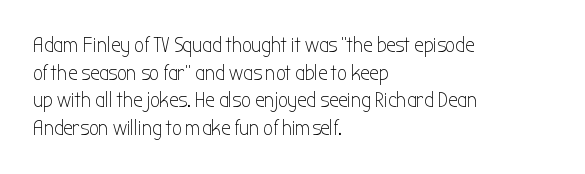
{"italic": "no", "bold": "no", "underline": "no", "align": "left", "line_spacing": "normal", "line_spacing_ratio": 1.31, "letter_spacing": "normal", "letter_spacing_em": 0.0, "glyph_px": 21}
